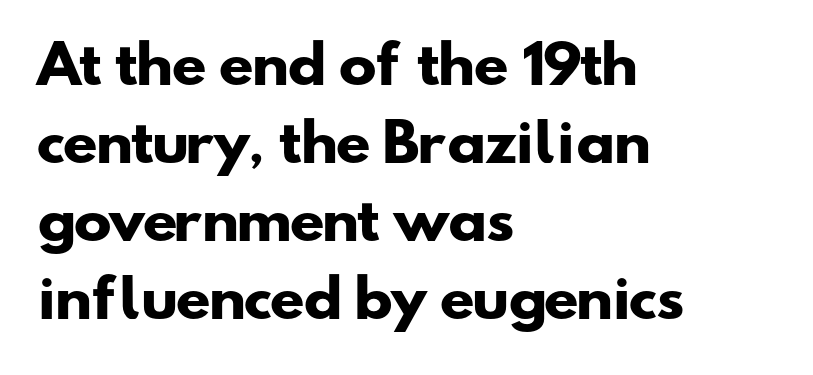
Q: Is the text bold? A: Yes.
Q: Is the typeface a serif or a sans-serif typeface? A: Sans-serif.
Q: Is the text underlined? A: No.
Q: How is the paragraph aligned? A: Left-aligned.
Q: Is the spacing between letters normal or unusually wide? A: Normal.
Q: Is the spacing between lines tight, normal or loose? A: Normal.
Q: Width (condensed, normal, or wide)? A: Wide.
Q: Stroke contrast? A: Low.
Q: x-height? A: Small.
Q: Monospaced? A: No.
